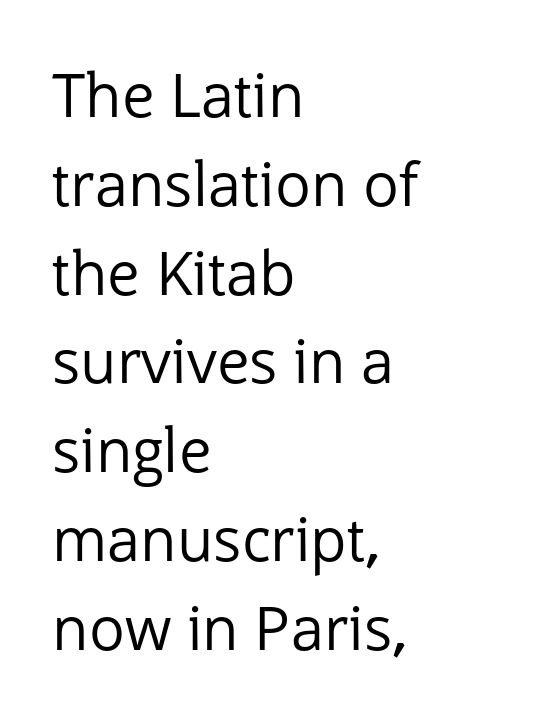
The image shows 60 px regular-weight sans-serif type, upright; set left-aligned, normal line spacing (1.48x), normal letter spacing, not underlined; low stroke contrast and a medium x-height.
